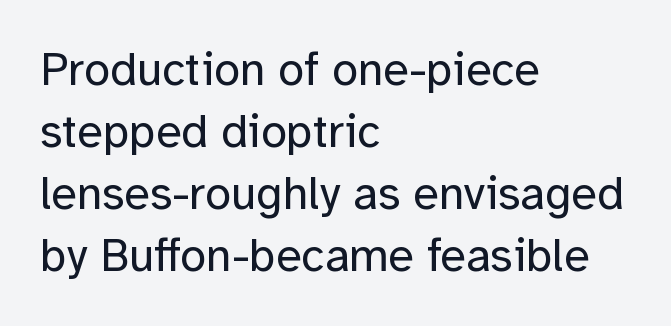
The image shows 47 px regular-weight sans-serif type, upright; set left-aligned, normal line spacing (1.32x), normal letter spacing, not underlined; low stroke contrast and a medium x-height.
